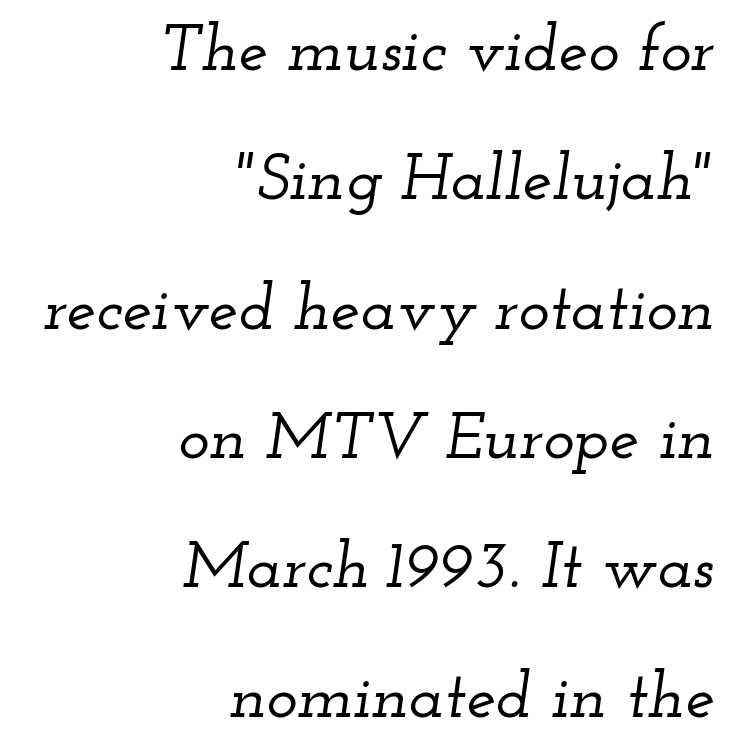
Baseline-to-baseline distance is far greater than the letter height. Looks like regular typesetting: each glyph gets only the width it needs. Does the type have serifs? Yes, each stem ends in a small foot. Nobody touched the tracking dial on this one. Decoration check: the copy has no underline. Layout note: lines flush right.
